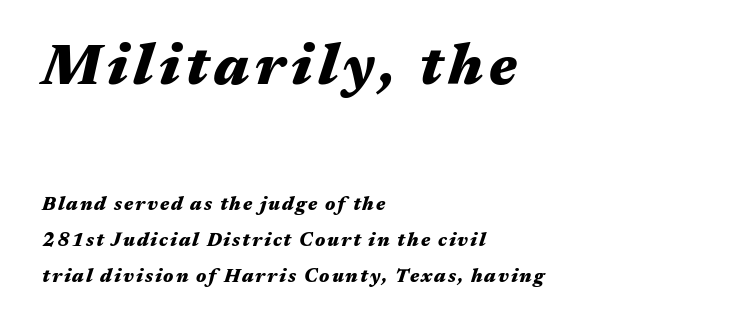
The image shows 57 px heavy, wide type, italic (leaning right); set left-aligned, loose line spacing (1.9x), not underlined; the first (top) block is 3.0x larger; medium stroke contrast and a medium x-height.
